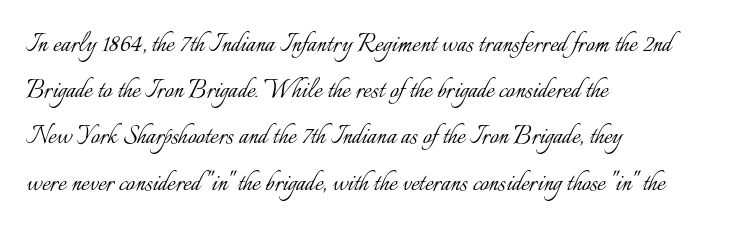
The image shows 31 px light type; set left-aligned, normal line spacing (1.49x), normal letter spacing, not underlined; low stroke contrast and a small x-height.
